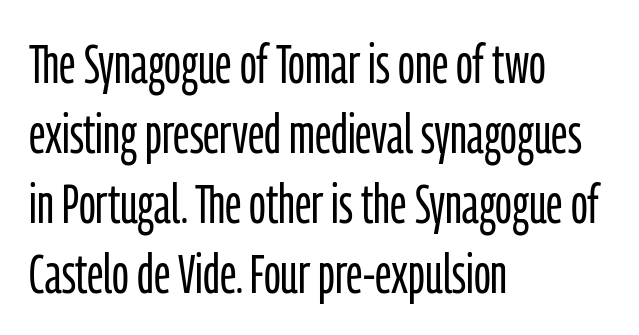
The image shows 55 px light, condensed sans-serif type, upright; set left-aligned, normal line spacing (1.27x), normal letter spacing, not underlined; low stroke contrast and a medium x-height.
